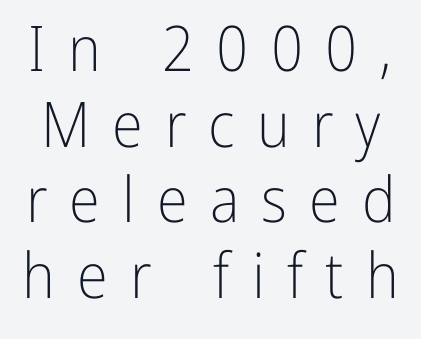
Q: Is the text bold? A: No.
Q: Is the text italic (slanted)? A: No, it is upright.
Q: Is the typeface a serif or a sans-serif typeface? A: Sans-serif.
Q: Is the text underlined? A: No.
Q: Is the spacing between letters normal or unusually wide? A: Unusually wide.
Q: Width (condensed, normal, or wide)? A: Condensed.
Q: Stroke contrast? A: Low.
Q: x-height? A: Medium.
Q: Monospaced? A: No.
